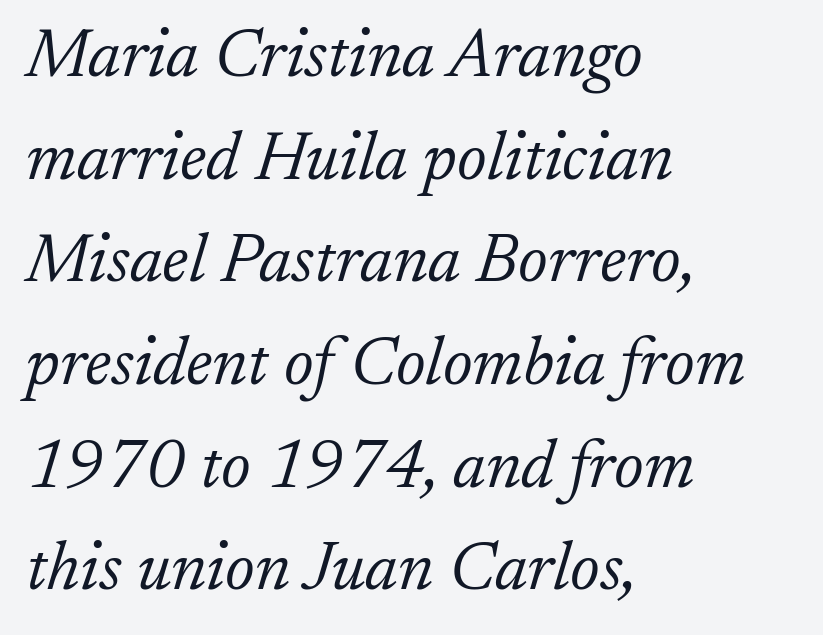
The image shows 68 px light serif type, italic (leaning right); set left-aligned, normal line spacing (1.51x), normal letter spacing, not underlined; low stroke contrast and a small x-height.
